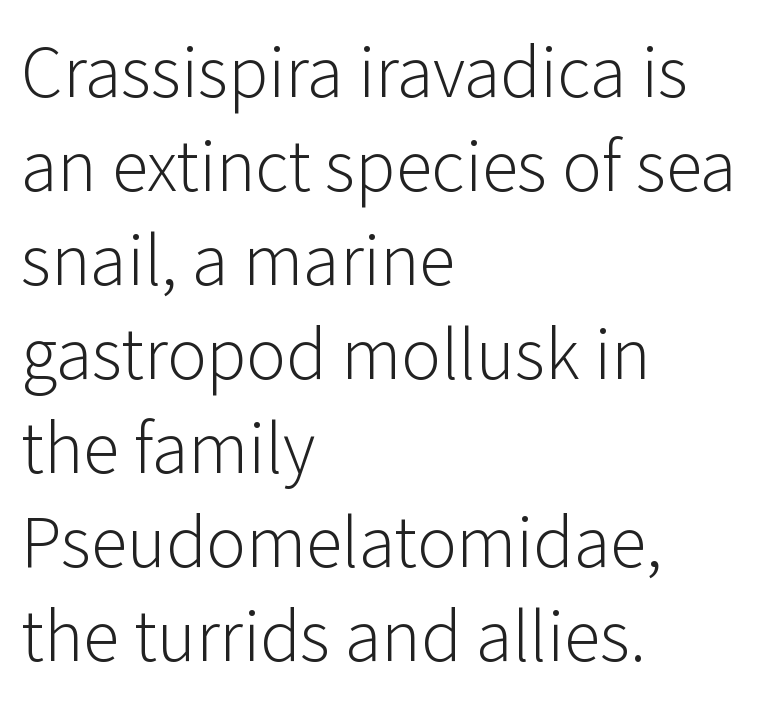
The image shows 74 px light sans-serif type, upright; set left-aligned, normal line spacing (1.27x), normal letter spacing, not underlined; low stroke contrast and a medium x-height.
